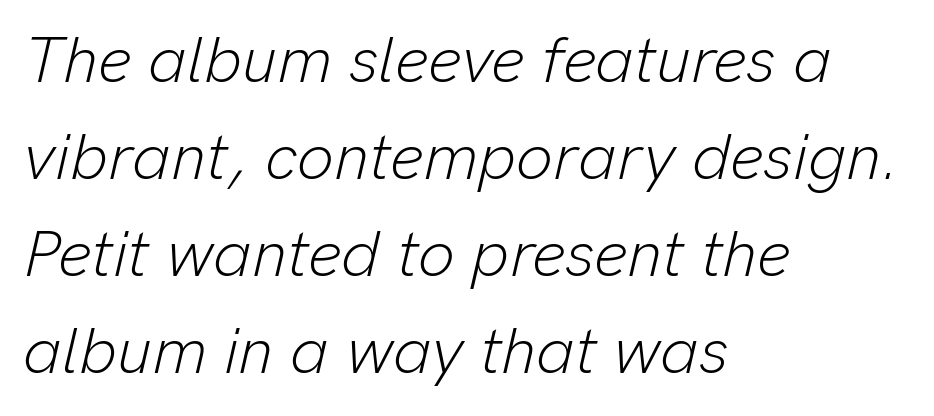
{"italic": "yes", "lean": "right", "slant_degrees": 13, "bold": "no", "weight": "light", "width": "normal", "stroke_contrast": "low", "x_height": "medium", "monospaced": "no", "underline": "no", "align": "left", "line_spacing": "normal", "line_spacing_ratio": 1.49, "letter_spacing": "normal", "letter_spacing_em": 0.0, "glyph_px": 65}
